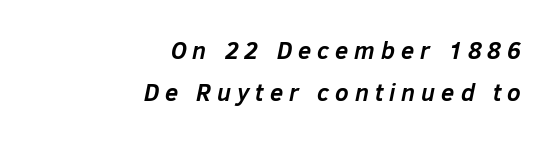
{"italic": "yes", "lean": "right", "slant_degrees": 12, "bold": "yes", "underline": "no", "align": "right", "line_spacing_ratio": 1.76, "letter_spacing": "wide", "letter_spacing_em": 0.25, "glyph_px": 24}
